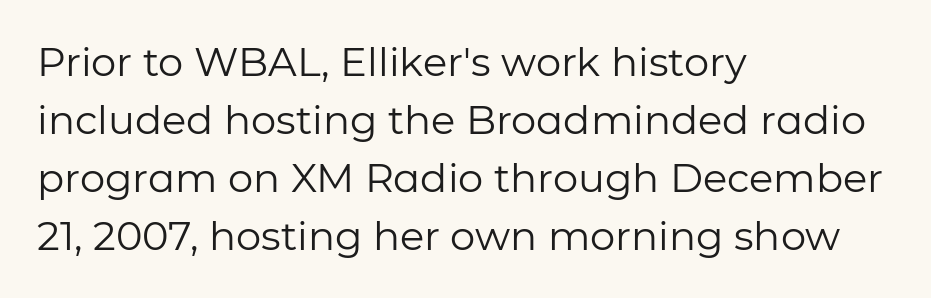
{"serif": "no", "italic": "no", "bold": "no", "weight": "regular", "width": "normal", "stroke_contrast": "low", "x_height": "medium", "monospaced": "no", "underline": "no", "align": "left", "line_spacing": "normal", "line_spacing_ratio": 1.45, "letter_spacing": "normal", "letter_spacing_em": 0.0, "glyph_px": 40}
